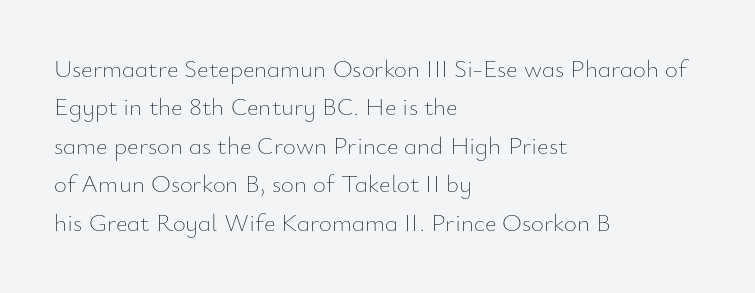
The image shows 25 px text type, upright; set left-aligned, normal line spacing (1.54x), normal letter spacing, not underlined.
